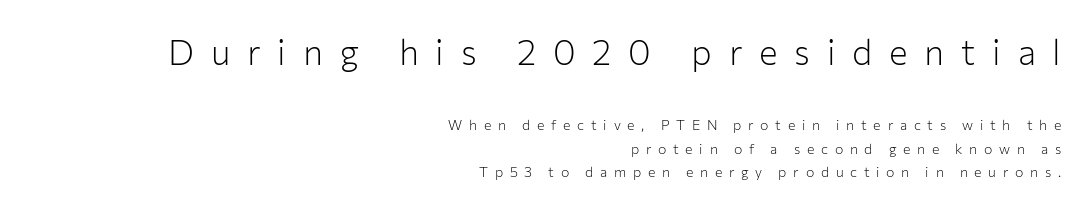
The image shows 35 px light sans-serif type, upright; set right-aligned, normal line spacing (1.67x), unusually wide letter spacing (+0.48 em), not underlined; the first (top) block is 2.5x larger; low stroke contrast and a medium x-height.
